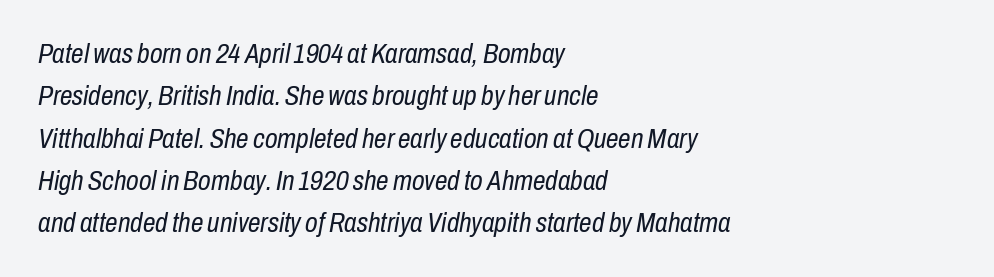
The image shows 28 px regular-weight, condensed type, italic (leaning right); set left-aligned, normal line spacing (1.51x), normal letter spacing, not underlined; low stroke contrast and a medium x-height.
